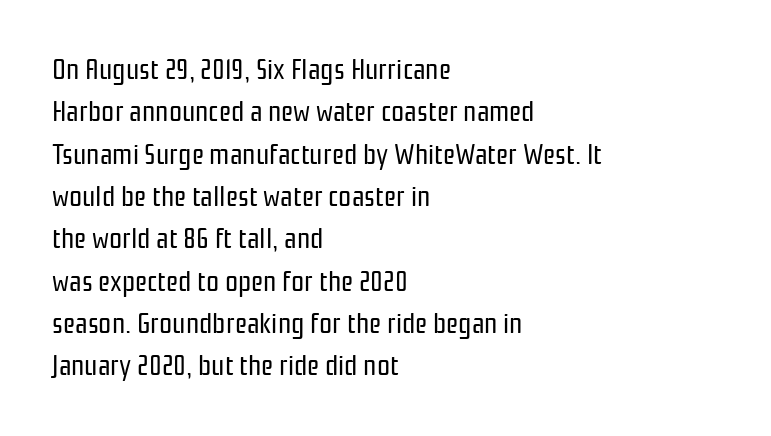
{"serif": "no", "italic": "no", "bold": "no", "weight": "regular", "width": "condensed", "stroke_contrast": "low", "x_height": "medium", "monospaced": "no", "underline": "no", "align": "left", "line_spacing": "normal", "line_spacing_ratio": 1.46, "letter_spacing": "normal", "letter_spacing_em": 0.0, "glyph_px": 29}
